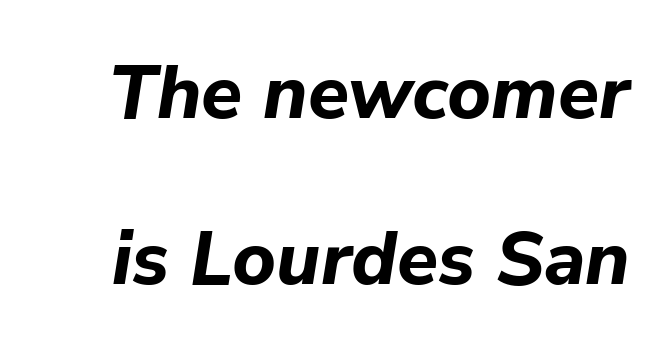
Whoever set this chose breathing room over compactness in the vertical rhythm. Spacing verdict: proportional, widths tailored to each character. Heavy-handed strokes throughout: this text is bold. Standard letterfit; no display-style spreading of the glyphs. Only glyphs here, with clear space below each row.
